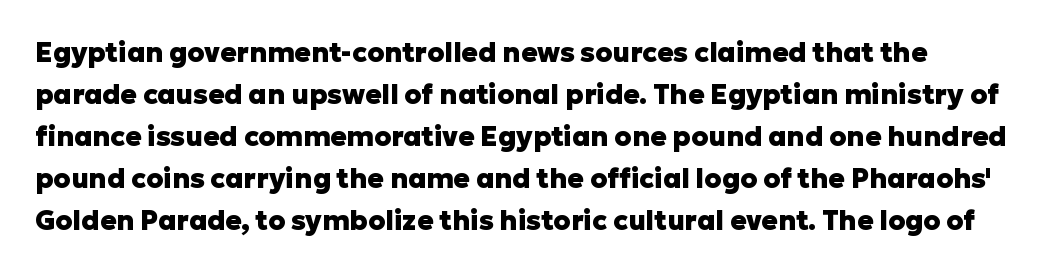
Q: Is the text bold? A: Yes.
Q: Is the text italic (slanted)? A: No, it is upright.
Q: Is the text underlined? A: No.
Q: Is the spacing between letters normal or unusually wide? A: Normal.
Q: Is the spacing between lines tight, normal or loose? A: Normal.
